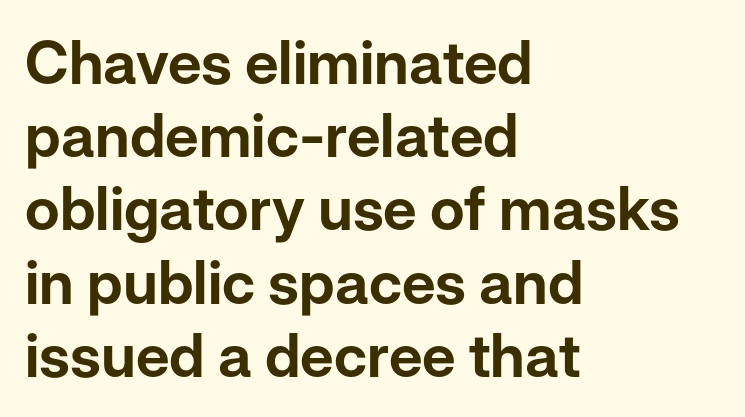
Q: Is the text italic (slanted)? A: No, it is upright.
Q: Is the typeface a serif or a sans-serif typeface? A: Sans-serif.
Q: Is the text underlined? A: No.
Q: How is the paragraph aligned? A: Left-aligned.
Q: Is the spacing between letters normal or unusually wide? A: Normal.
Q: Width (condensed, normal, or wide)? A: Normal.
Q: Stroke contrast? A: Low.
Q: x-height? A: Medium.
Q: Monospaced? A: No.
